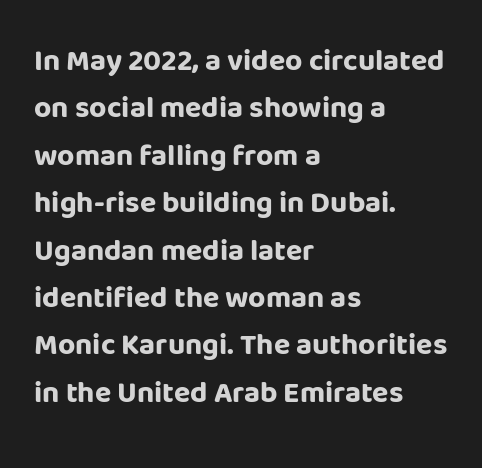
Nope, no serifs anywhere on these letters. Each row of text sits above clean, open space. Chunky letters — that's bold for sure. If you drew a line through each stem, it would be perfectly vertical. A typesetter would call this leading conventional body-copy spacing. In CSS terms this would be text-align: left.
